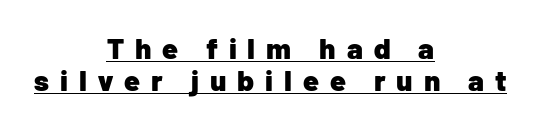
{"serif": "no", "italic": "no", "bold": "yes", "weight": "heavy", "width": "normal", "stroke_contrast": "low", "x_height": "medium", "monospaced": "no", "underline": "yes", "align": "center", "line_spacing": "tight", "line_spacing_ratio": 1.11, "letter_spacing": "wide", "letter_spacing_em": 0.38, "glyph_px": 29}
